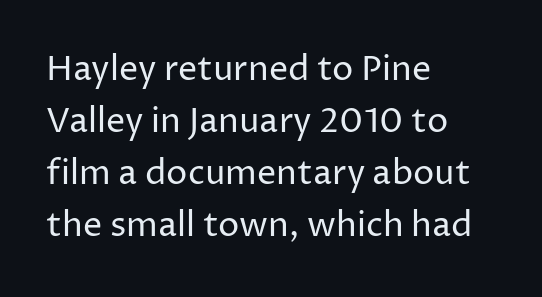
Q: Is the text bold? A: No.
Q: Is the text italic (slanted)? A: No, it is upright.
Q: Is the typeface a serif or a sans-serif typeface? A: Sans-serif.
Q: Is the text underlined? A: No.
Q: How is the paragraph aligned? A: Left-aligned.
Q: Is the spacing between letters normal or unusually wide? A: Normal.
Q: Is the spacing between lines tight, normal or loose? A: Normal.
Q: Width (condensed, normal, or wide)? A: Normal.
Q: Stroke contrast? A: Low.
Q: x-height? A: Medium.
Q: Monospaced? A: No.
